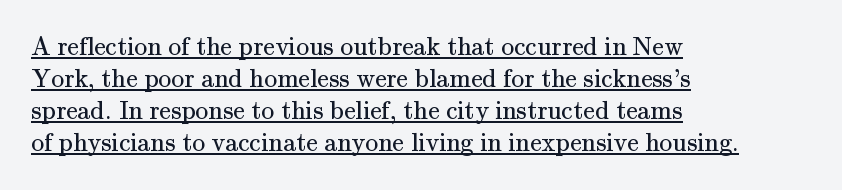
{"italic": "no", "bold": "no", "underline": "yes", "align": "left", "line_spacing_ratio": 1.23, "letter_spacing": "normal", "letter_spacing_em": 0.0, "glyph_px": 26}
